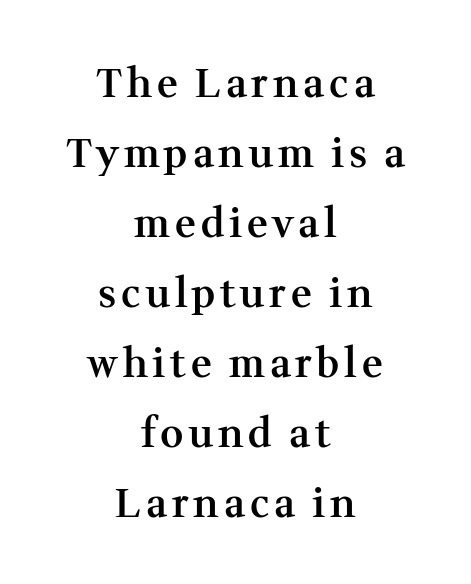
The image shows 40 px semibold serif type, upright; set centered, line spacing 1.75x, not underlined; medium stroke contrast and a medium x-height.
